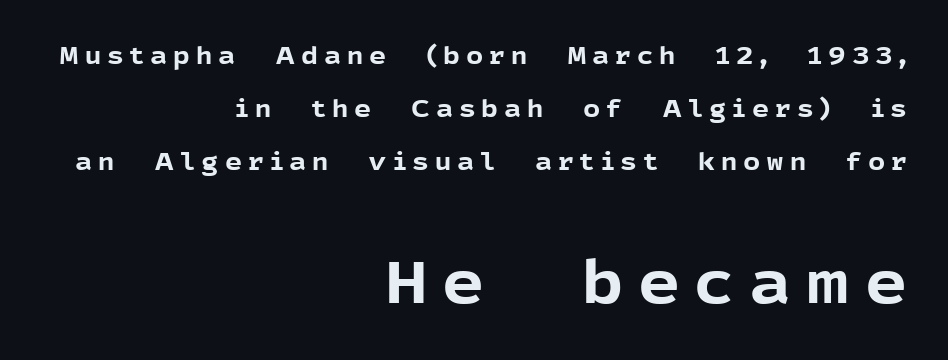
Q: Is the text bold? A: Yes.
Q: Is the text italic (slanted)? A: No, it is upright.
Q: Is the typeface a serif or a sans-serif typeface? A: Sans-serif.
Q: Is the text underlined? A: No.
Q: How is the paragraph aligned? A: Right-aligned.
Q: Is the spacing between letters normal or unusually wide? A: Unusually wide.
Q: Is the spacing between lines tight, normal or loose? A: Loose.
Q: Which block of text is set in a larger size, the first (top) or the second (bottom)? A: The second (bottom) one.
Q: Width (condensed, normal, or wide)? A: Normal.
Q: x-height? A: Medium.
Q: Monospaced? A: No.
